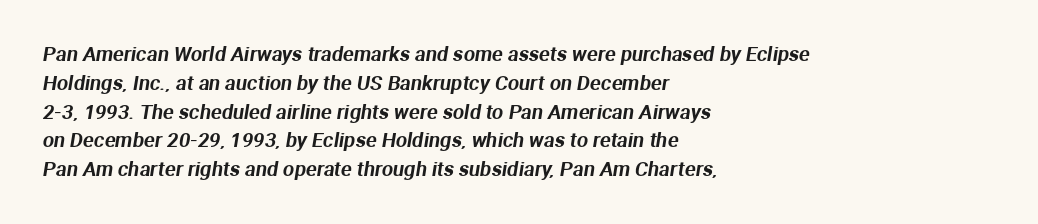
If you measured baseline to baseline, you'd find a middling distance. One-word summary of the alignment: left. Look at the tracking — it's just the regular setting, nothing added. The zone under the glyphs is completely vacant.
